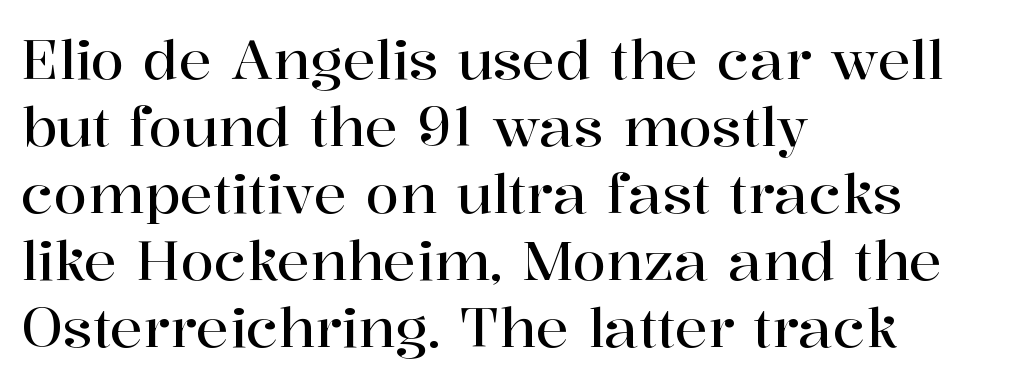
The image shows 55 px serif type, upright; set left-aligned, line spacing 1.22x, normal letter spacing, not underlined; high stroke contrast and a medium x-height.
